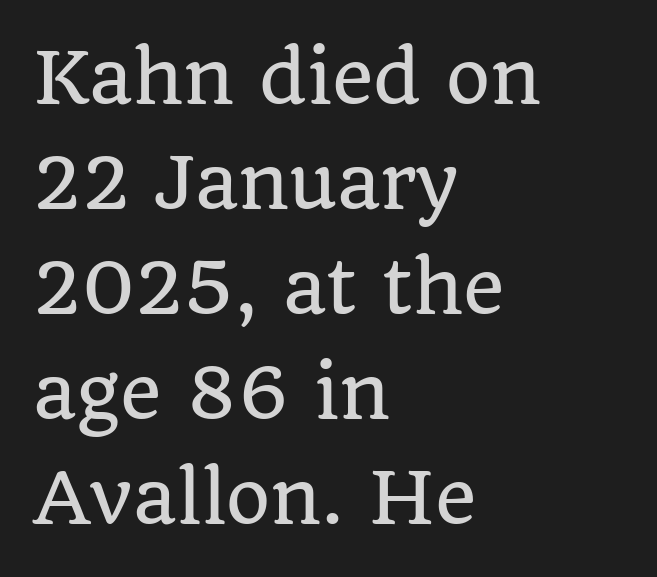
Q: Is the text italic (slanted)? A: No, it is upright.
Q: Is the typeface a serif or a sans-serif typeface? A: Serif.
Q: Is the text underlined? A: No.
Q: How is the paragraph aligned? A: Left-aligned.
Q: Is the spacing between letters normal or unusually wide? A: Normal.
Q: Is the spacing between lines tight, normal or loose? A: Normal.
Q: Width (condensed, normal, or wide)? A: Normal.
Q: Stroke contrast? A: Low.
Q: x-height? A: Large.
Q: Monospaced? A: No.
